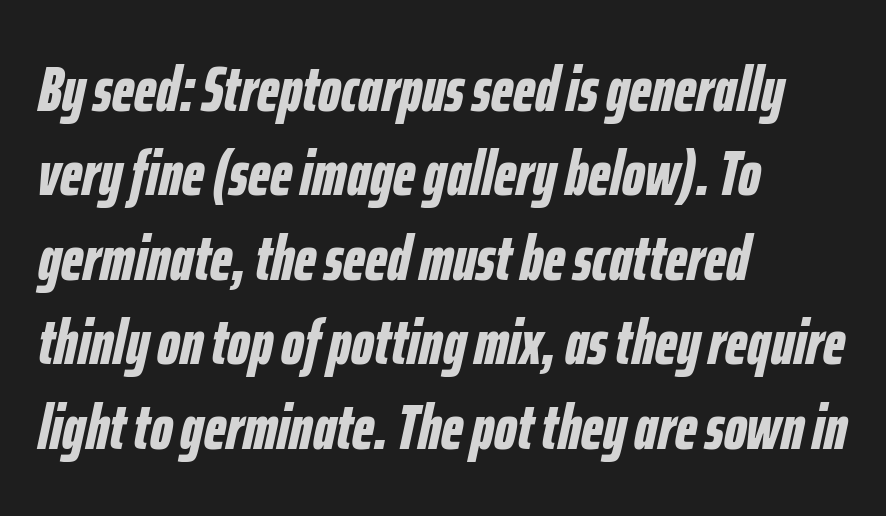
The image shows 64 px bold, condensed type, italic (leaning right); set left-aligned, normal line spacing (1.32x), normal letter spacing, not underlined; low stroke contrast and a medium x-height.
